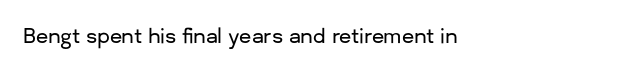
These lines keep a tight, regular rhythm from letter to letter. Unmarked baselines from the first word to the last. Italic: no, the glyphs are upright roman.
